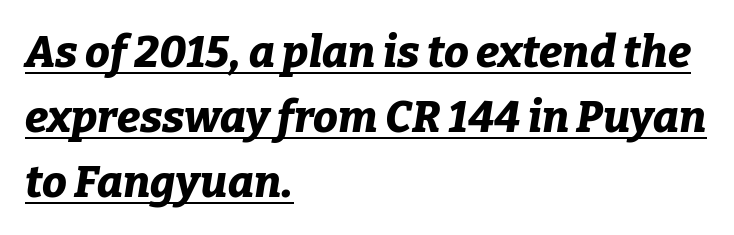
{"italic": "yes", "lean": "right", "slant_degrees": 9, "bold": "yes", "weight": "bold", "width": "normal", "stroke_contrast": "low", "x_height": "medium", "monospaced": "no", "underline": "yes", "align": "left", "line_spacing": "normal", "line_spacing_ratio": 1.48, "letter_spacing": "normal", "letter_spacing_em": 0.0, "glyph_px": 44}
